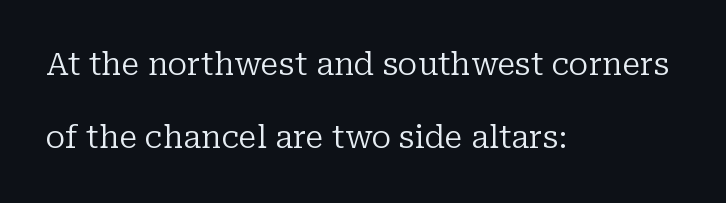
{"serif": "yes", "italic": "no", "bold": "no", "weight": "regular", "width": "normal", "stroke_contrast": "low", "x_height": "medium", "monospaced": "no", "underline": "no", "align": "left", "line_spacing": "loose", "line_spacing_ratio": 2.36, "letter_spacing": "normal", "letter_spacing_em": 0.0, "glyph_px": 31}
